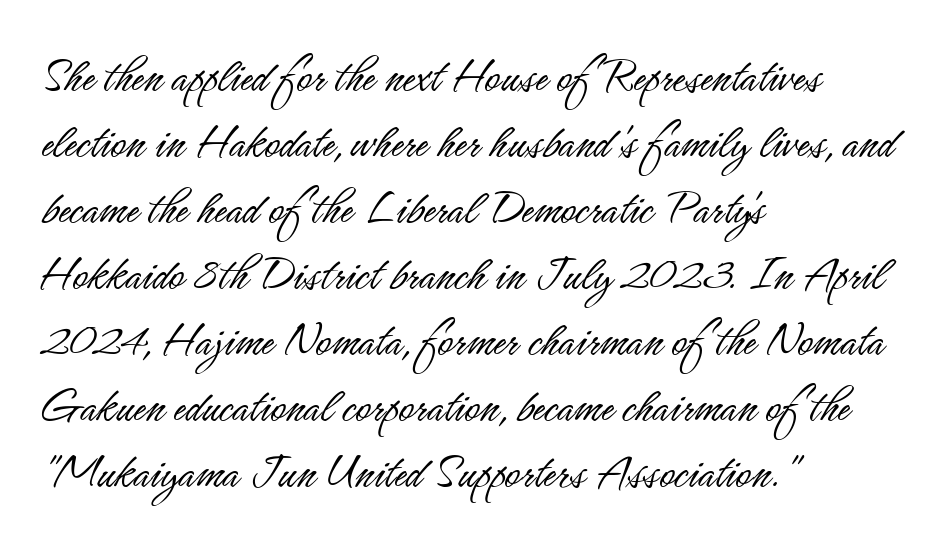
{"serif": "no", "bold": "no", "weight": "light", "width": "condensed", "stroke_contrast": "low", "x_height": "small", "monospaced": "no", "underline": "no", "align": "left", "line_spacing": "normal", "line_spacing_ratio": 1.27, "letter_spacing": "normal", "letter_spacing_em": 0.0, "glyph_px": 52}
